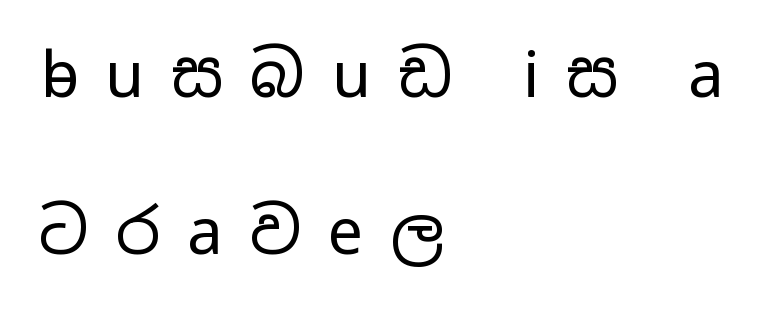
The image shows 63 px regular-weight, wide sans-serif type, upright; set left-aligned, loose line spacing (2.49x), unusually wide letter spacing (+0.43 em), not underlined; low stroke contrast and a medium x-height.
